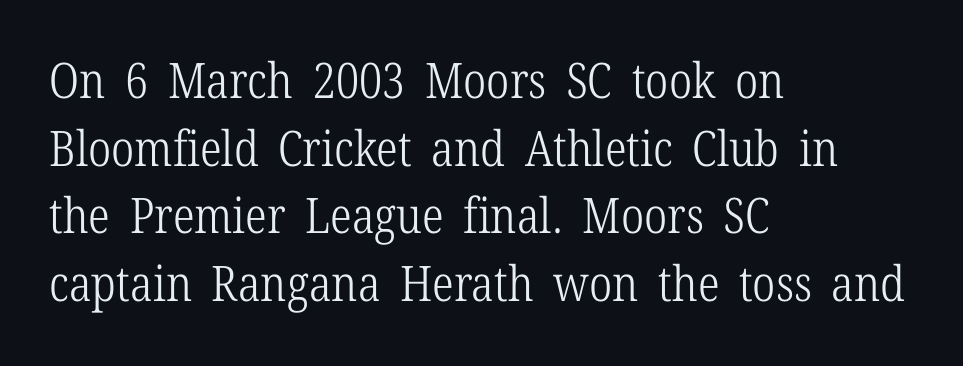
{"serif": "yes", "italic": "no", "bold": "no", "weight": "light", "width": "condensed", "stroke_contrast": "low", "x_height": "medium", "monospaced": "no", "underline": "no", "align": "left", "line_spacing": "normal", "line_spacing_ratio": 1.38, "letter_spacing": "normal", "letter_spacing_em": 0.0, "glyph_px": 49}
